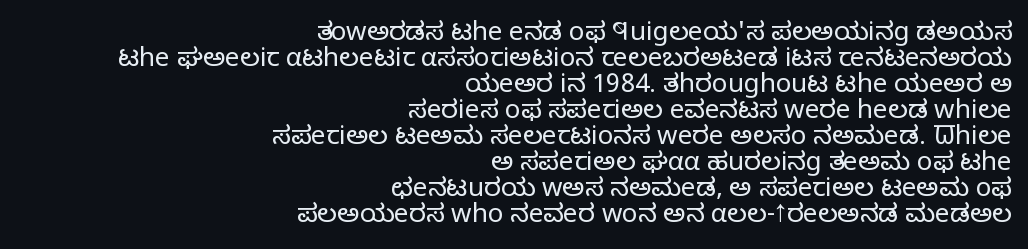
The image shows 26 px text type, upright; set right-aligned, tight line spacing (1.0x), normal letter spacing, not underlined.
